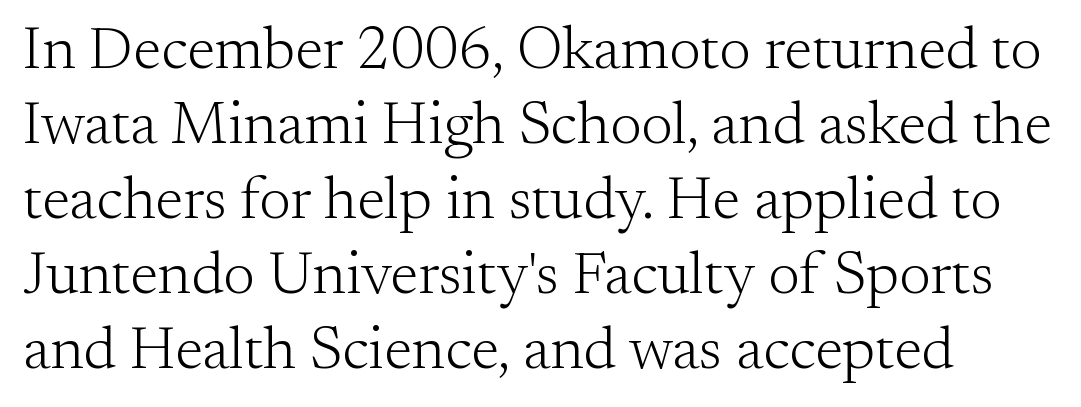
The letterforms sit shoulder to shoulder at normal distance. Style check: upright. A serif font was chosen for this passage. Do the characters align in a grid? No, the font is proportional. Decoration check: the copy has no underline.
